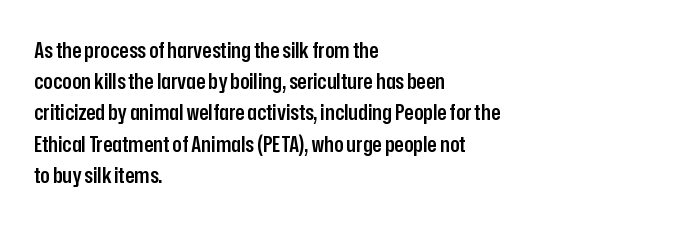
This is moderately heavy type, rendered in semibold. No extra tracking has been applied to these lines. Alignment: flush left. Leading matches the norm, producing a regular column.
